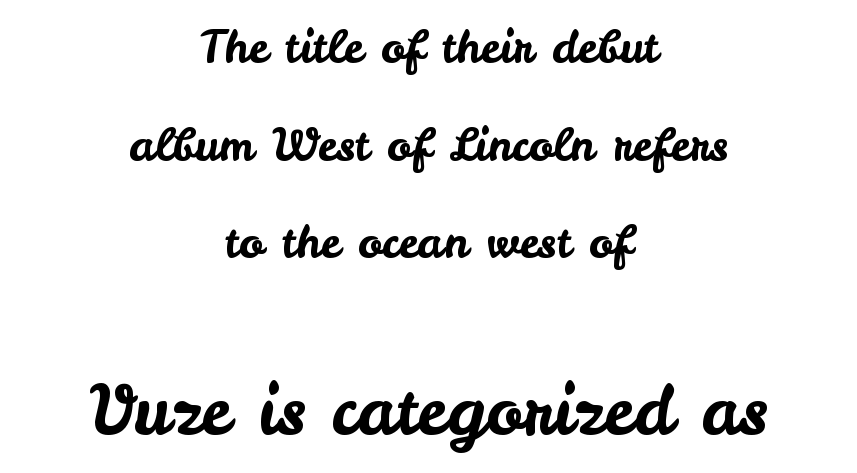
Centered paragraph, ragged on both sides. Type without underlining. Observe the ordinary spacing: letters are neighbours, not strangers. The second block has been scaled up relative to the first.
